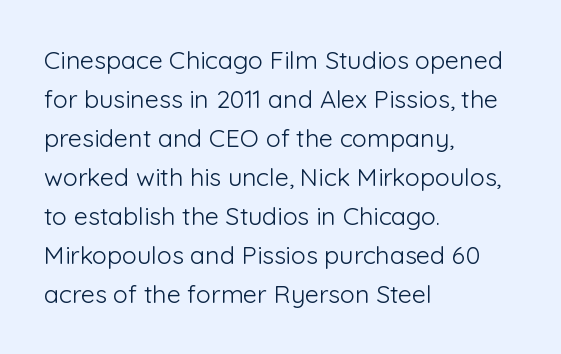
{"italic": "no", "bold": "no", "underline": "no", "align": "left", "line_spacing": "normal", "line_spacing_ratio": 1.56, "letter_spacing": "normal", "letter_spacing_em": 0.0, "glyph_px": 25}
